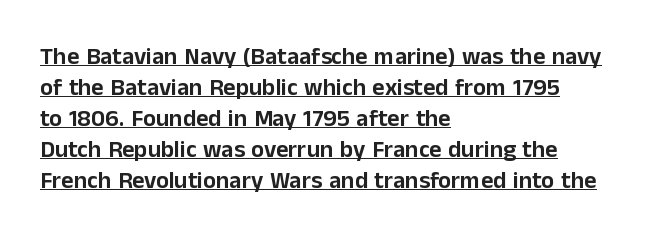
Q: Is the text italic (slanted)? A: No, it is upright.
Q: Is the text underlined? A: Yes.
Q: How is the paragraph aligned? A: Left-aligned.
Q: Is the spacing between letters normal or unusually wide? A: Normal.
Q: Is the spacing between lines tight, normal or loose? A: Normal.
